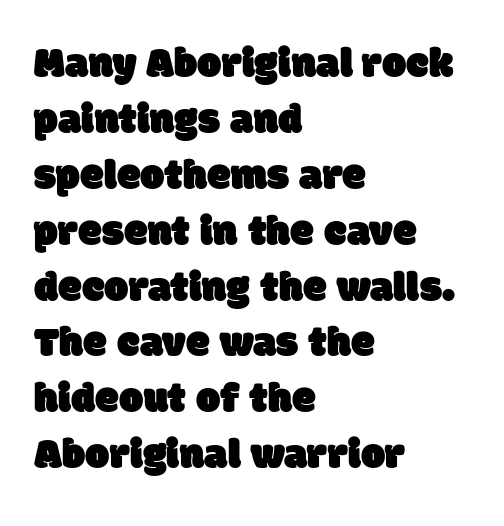
The face used here is proportionally spaced, like ordinary book or web type. A sans-serif font was chosen for this passage. Honestly, the row spacing looks completely unremarkable. The space directly below the letters is spotless. Which margin do the lines hug? The left one — the right edge is uneven. The face used here is rendered with its standard letterfit.
